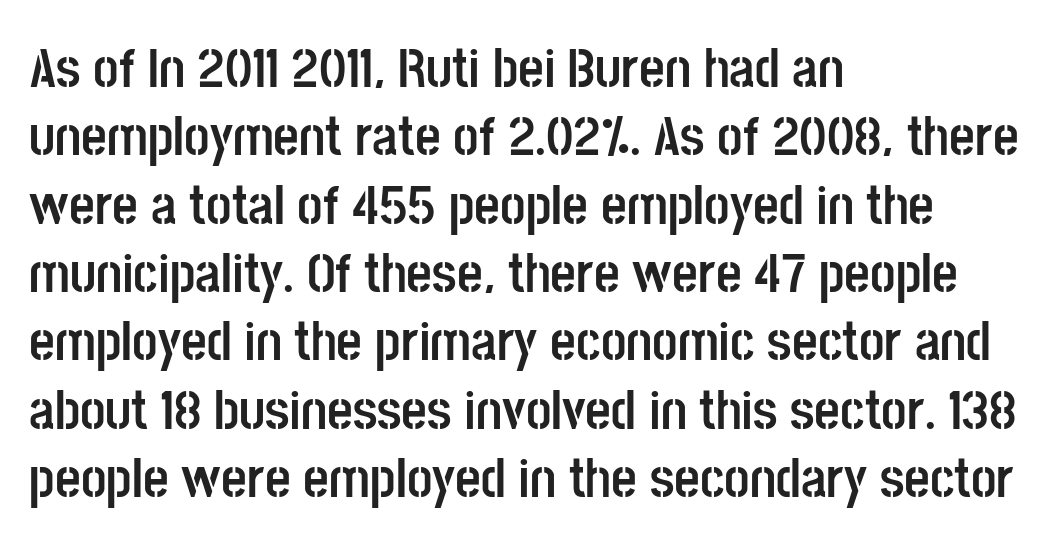
The image shows 56 px semibold, condensed sans-serif type, upright; set left-aligned, line spacing 1.22x, normal letter spacing, not underlined; low stroke contrast and a large x-height.
